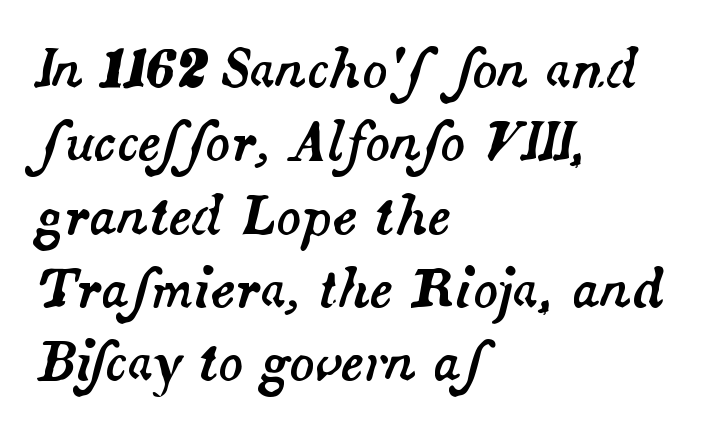
The image shows 52 px text type, italic (leaning right); set left-aligned, normal line spacing (1.41x), normal letter spacing, not underlined; medium stroke contrast and a small x-height.
